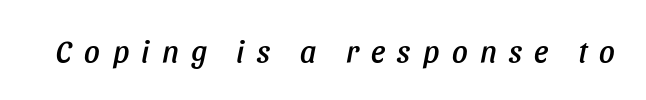
A typesetter would mark this as italic. Think of a printed novel: that variable character pitch is what you see here. Words appear elongated and porous because spacing is wide. The passage shown is not underscored anywhere.
